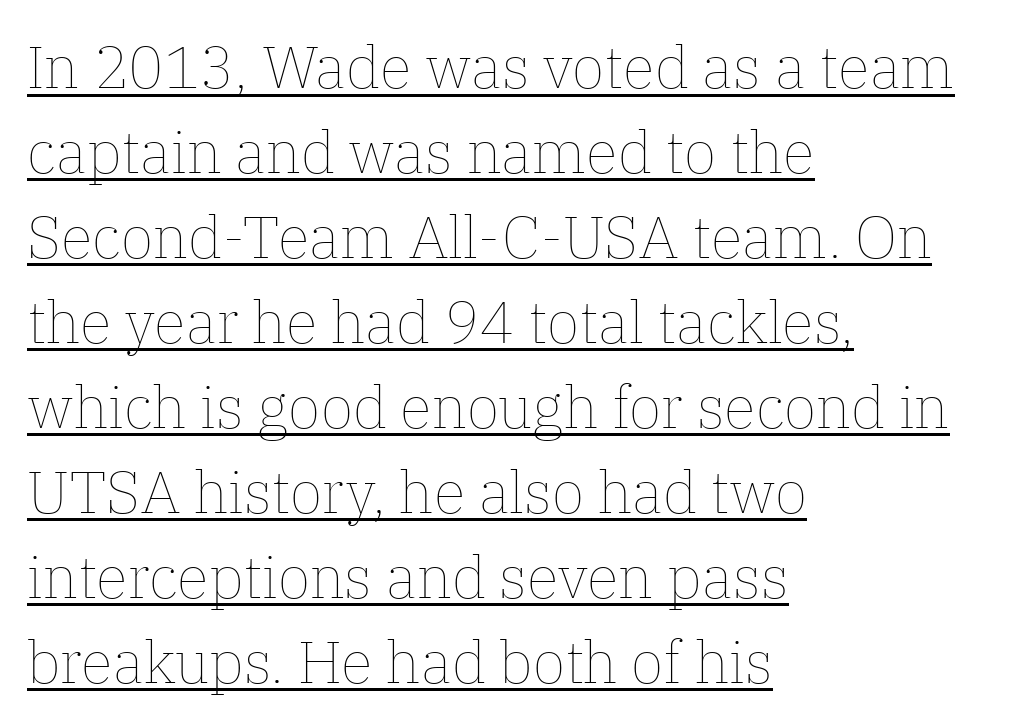
Q: Is the text bold? A: No.
Q: Is the text italic (slanted)? A: No, it is upright.
Q: Is the text underlined? A: Yes.
Q: How is the paragraph aligned? A: Left-aligned.
Q: Is the spacing between letters normal or unusually wide? A: Normal.
Q: Is the spacing between lines tight, normal or loose? A: Normal.
Q: Width (condensed, normal, or wide)? A: Normal.
Q: Stroke contrast? A: Low.
Q: x-height? A: Medium.
Q: Monospaced? A: No.
